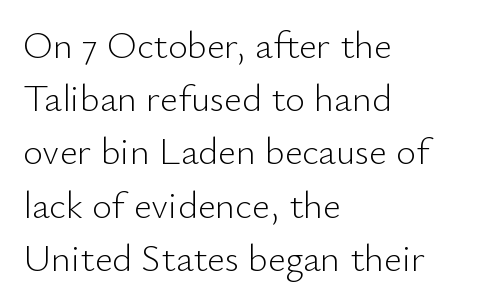
The block of text has a typical density, with ordinary space between rows. Grotesque or geometric, the face here clearly has no serifs. The face used here is proportionally spaced, like ordinary book or web type. These lines stack with their left ends in a neat column. A bare baseline throughout the passage.
